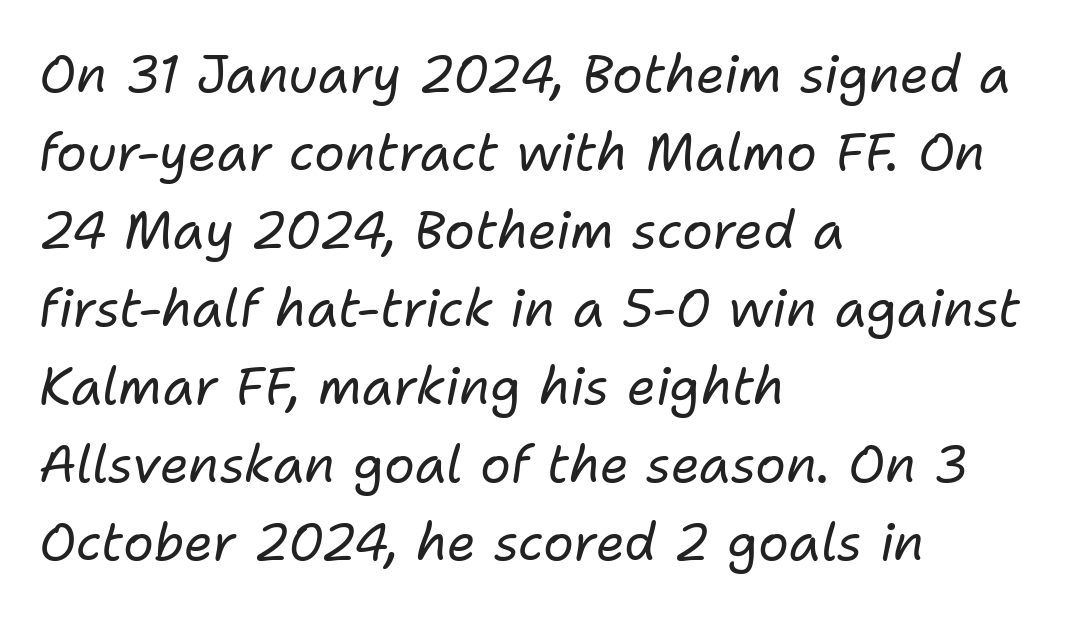
Q: Is the text bold? A: No.
Q: Is the text italic (slanted)? A: Yes, it leans right by about 11 degrees.
Q: Is the text underlined? A: No.
Q: How is the paragraph aligned? A: Left-aligned.
Q: Is the spacing between letters normal or unusually wide? A: Normal.
Q: Is the spacing between lines tight, normal or loose? A: Normal.
Q: Width (condensed, normal, or wide)? A: Normal.
Q: Stroke contrast? A: Low.
Q: x-height? A: Medium.
Q: Monospaced? A: No.
